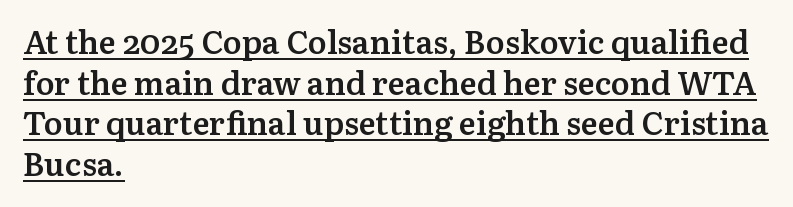
Q: Is the text bold? A: Semi-bold.
Q: Is the text italic (slanted)? A: No, it is upright.
Q: Is the typeface a serif or a sans-serif typeface? A: Serif.
Q: Is the text underlined? A: Yes.
Q: How is the paragraph aligned? A: Left-aligned.
Q: Is the spacing between letters normal or unusually wide? A: Normal.
Q: Is the spacing between lines tight, normal or loose? A: Normal.
Q: Width (condensed, normal, or wide)? A: Normal.
Q: Stroke contrast? A: Medium.
Q: x-height? A: Medium.
Q: Monospaced? A: No.
